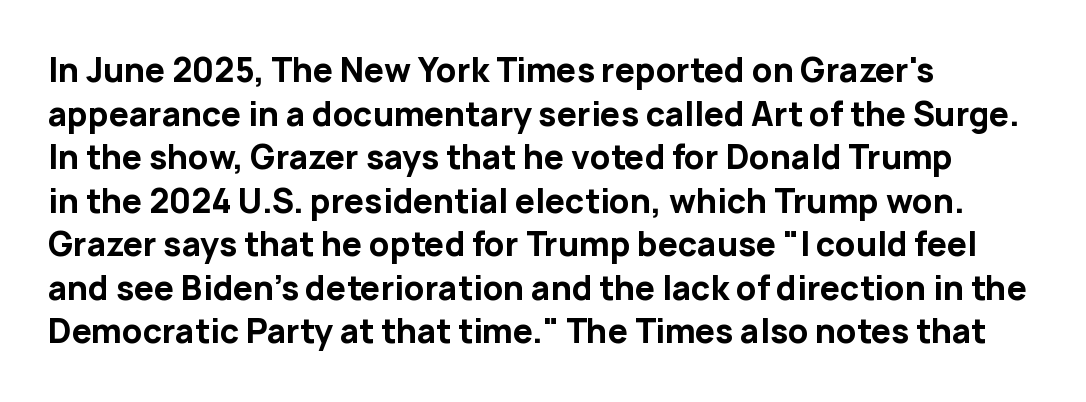
Look at the stroke-to-counter ratio: heavy, a bold. If you drew a line through each stem, it would be perfectly vertical. The space between consecutive lines is moderate. Honestly, the letter spacing is just normal — you wouldn't notice it.
